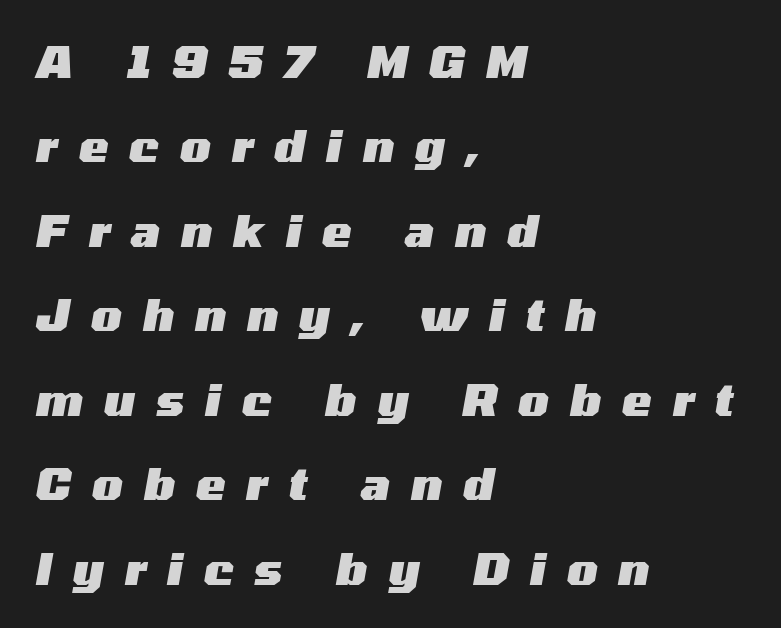
Q: Is the text bold? A: Yes.
Q: Is the text italic (slanted)? A: Yes, it leans right by about 10 degrees.
Q: Is the text underlined? A: No.
Q: How is the paragraph aligned? A: Left-aligned.
Q: Is the spacing between letters normal or unusually wide? A: Unusually wide.
Q: Is the spacing between lines tight, normal or loose? A: Loose.
Q: Width (condensed, normal, or wide)? A: Wide.
Q: Stroke contrast? A: Medium.
Q: x-height? A: Medium.
Q: Monospaced? A: No.
